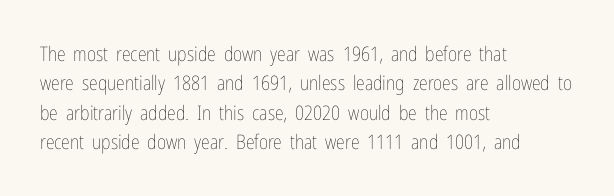
The image shows 20 px text type, upright; set left-aligned, normal line spacing (1.47x), normal letter spacing, not underlined.
